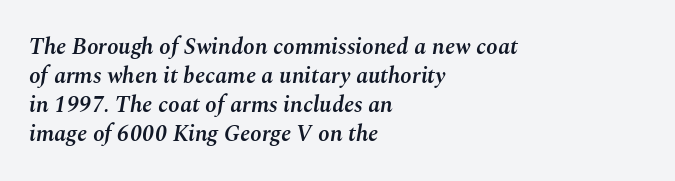
The line-height multiplier appears to be the usual default. Does the weight exceed regular? Yes, but only to semibold. Every character sits at an angle, as italics do. Just letters on the line, the space beneath them empty. Here the glyphs are tracked normally, forming tight word shapes.
